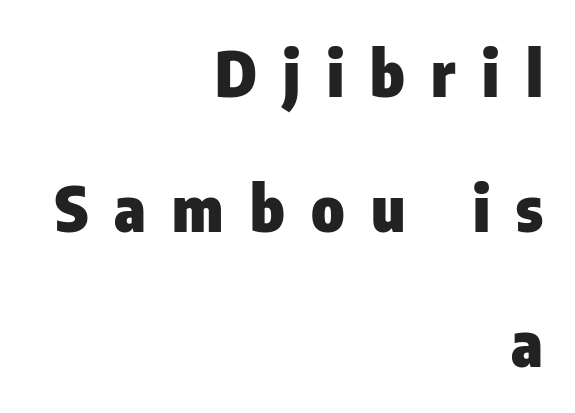
Plenty of ink on the page — the face is bold. The lines in this sample share a right terminus and differ only in where they begin. The specimen omits any rule beneath the text block's lines. The lines are spread far apart with generous leading. Type style note: lacks serifs. You could not count columns in this text — the font is proportionally spaced.
